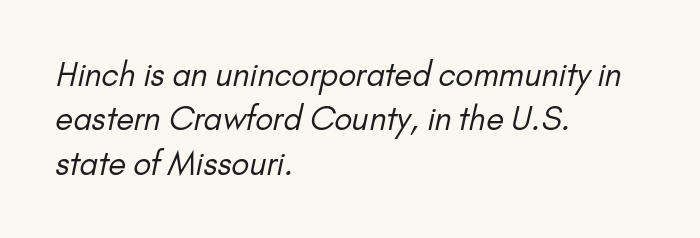
{"serif": "no", "bold": "no", "weight": "regular", "width": "normal", "stroke_contrast": "low", "x_height": "small", "monospaced": "no", "underline": "no", "align": "left", "line_spacing": "normal", "line_spacing_ratio": 1.39, "letter_spacing": "normal", "letter_spacing_em": 0.0, "glyph_px": 32}
